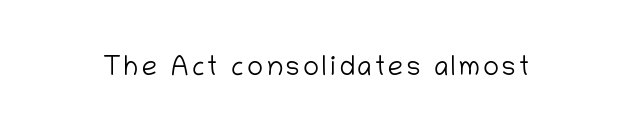
The space directly below the letters is spotless. The letters look calm and open, with moderate or lighter stems. Notice how the stems are strictly vertical — no italics here.
